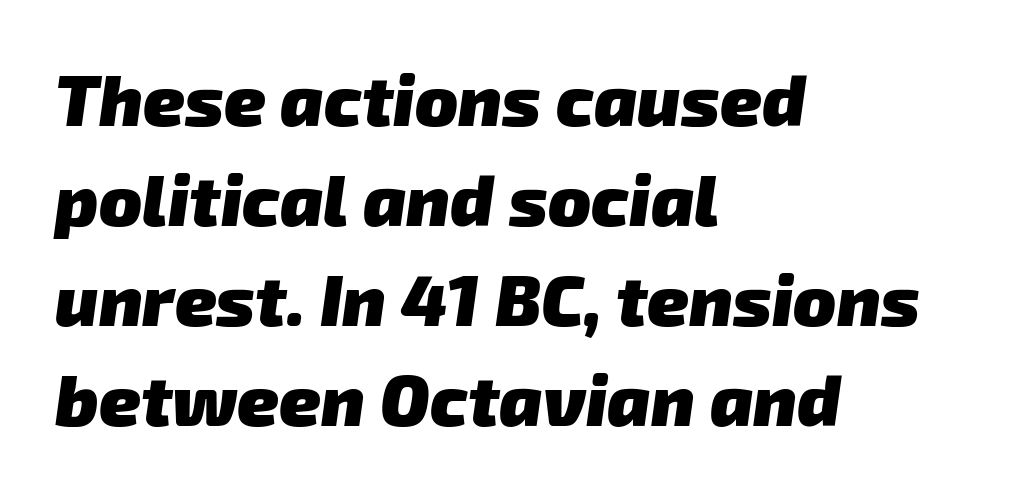
The horizontal fit of the characters is conventional and even. Beneath every word, the page is bare. Baseline-to-baseline distance is the conventional proportion of letter height. Varying glyph widths throughout — classic text-font behaviour. Font category for this specimen: sans-serif. A classic flush-left, rag-right setting is used for this passage.
